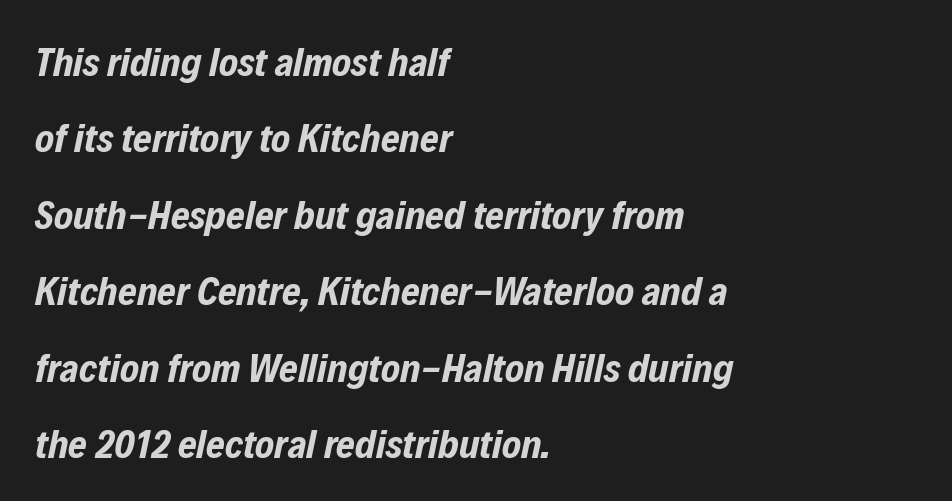
Honestly, the rows look like they've been pulled way apart. You could not count columns in this text — the font is proportionally spaced. The face used here is rendered with its standard letterfit. When letters slant like this, we call the style italic. Strokes here are thick enough to call this a true bold. No word sits above an underline.
